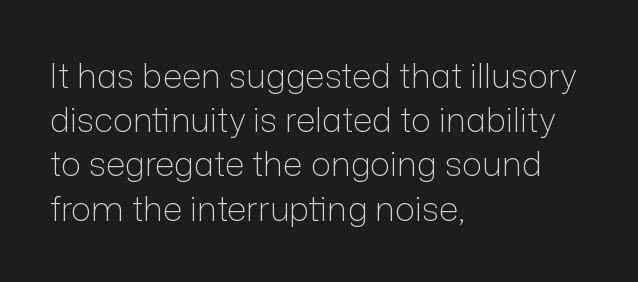
The image shows 34 px light sans-serif type, upright; set left-aligned, normal line spacing (1.3x), normal letter spacing, not underlined; low stroke contrast and a medium x-height.
